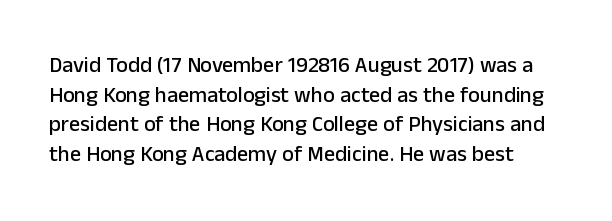
{"italic": "no", "underline": "no", "line_spacing": "normal", "line_spacing_ratio": 1.35, "letter_spacing": "normal", "letter_spacing_em": 0.0, "glyph_px": 22}
